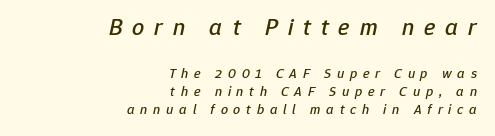
What's the leading like? Ordinary, nothing unusual. Compared with a flush-left layout, this one pins lines to the opposite, right side. Here the first block reads like a headline and the second like body copy. The text carries the slant typical of an italic or oblique font. Words float on clear page, feet unadorned.
